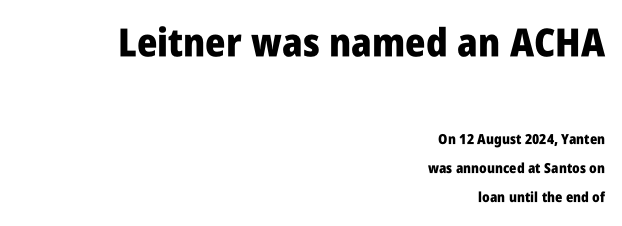
The image shows 39 px heavy, condensed sans-serif type, upright; set right-aligned, loose line spacing (2.09x), normal letter spacing, not underlined; the first (top) block is 2.79x larger; low stroke contrast and a large x-height.
